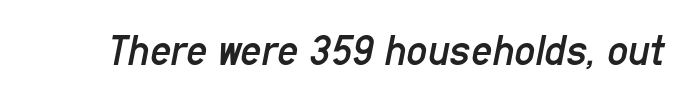
{"italic": "yes", "lean": "right", "slant_degrees": 11, "bold": "no", "weight": "regular", "width": "condensed", "stroke_contrast": "low", "x_height": "medium", "monospaced": "no", "underline": "no", "letter_spacing": "normal", "letter_spacing_em": 0.0, "glyph_px": 46}
